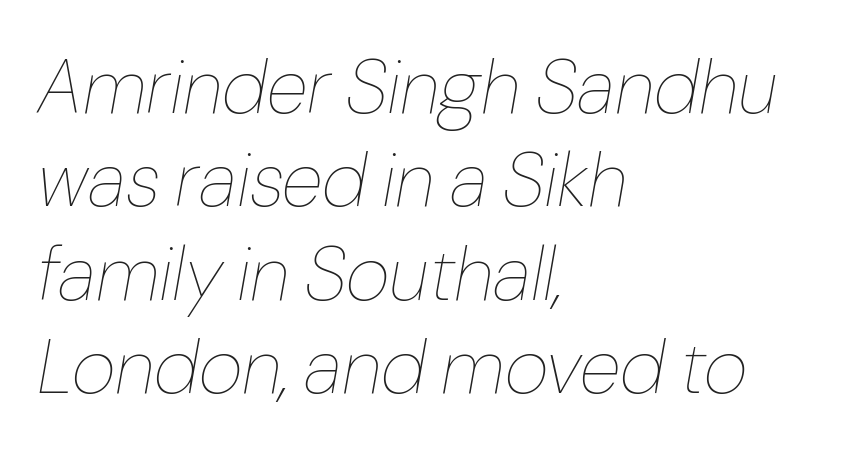
Q: Is the text bold? A: No.
Q: Is the text italic (slanted)? A: Yes, it leans right by about 10 degrees.
Q: Is the text underlined? A: No.
Q: How is the paragraph aligned? A: Left-aligned.
Q: Is the spacing between letters normal or unusually wide? A: Normal.
Q: Width (condensed, normal, or wide)? A: Normal.
Q: Stroke contrast? A: Low.
Q: x-height? A: Medium.
Q: Monospaced? A: No.
